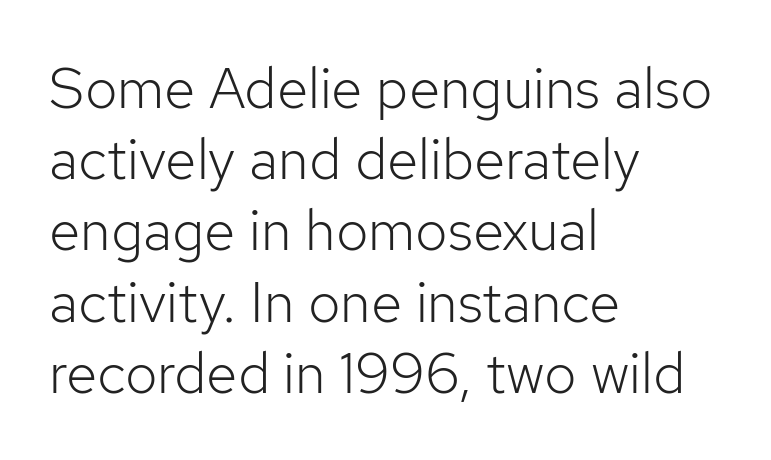
The rendering keeps characters at their native spacing. The letterforms sit at book weight or below. Varying glyph widths throughout — classic text-font behaviour. The string is rendered with underlining switched off. Every character sits straight up, as roman type does.
